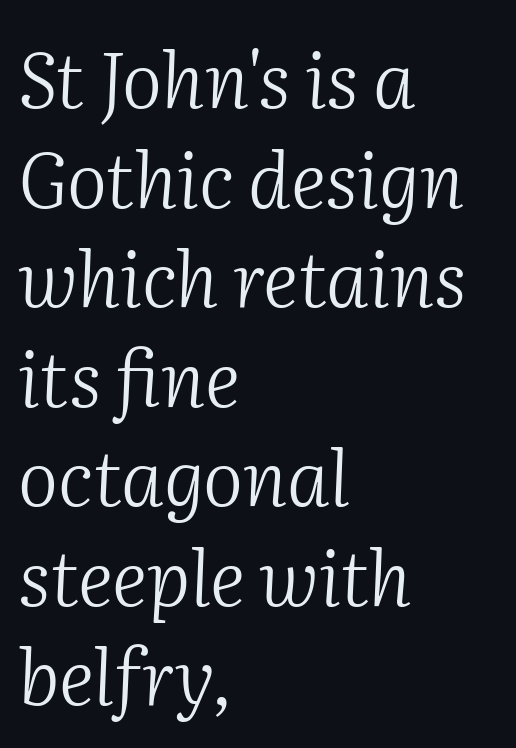
{"serif": "yes", "italic": "yes", "lean": "right", "slant_degrees": 2, "bold": "no", "weight": "light", "width": "normal", "stroke_contrast": "medium", "x_height": "medium", "monospaced": "no", "underline": "no", "align": "left", "line_spacing": "normal", "line_spacing_ratio": 1.31, "letter_spacing": "normal", "letter_spacing_em": 0.0, "glyph_px": 76}
